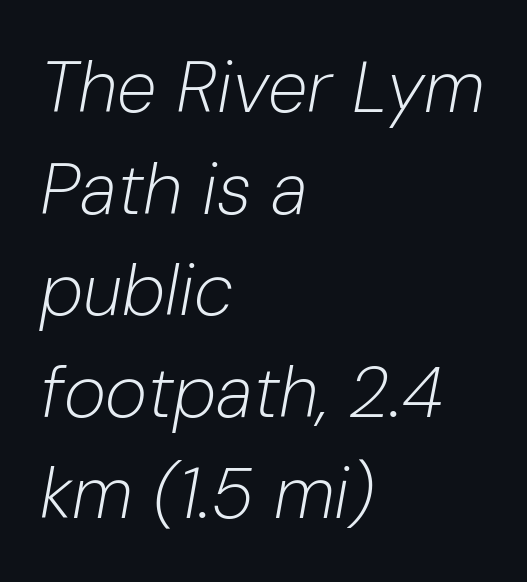
This reads as an unemphasized weight, regular at the heaviest. The axis of the letterforms is tilted away from vertical. The specimen omits any rule beneath the text block's lines. Spacing verdict: proportional, widths tailored to each character. Look at the tracking — it's just the regular setting, nothing added.
